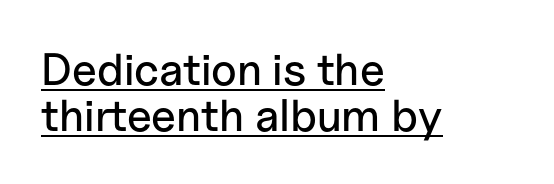
Q: Is the text italic (slanted)? A: No, it is upright.
Q: Is the typeface a serif or a sans-serif typeface? A: Sans-serif.
Q: Is the text underlined? A: Yes.
Q: How is the paragraph aligned? A: Left-aligned.
Q: Is the spacing between letters normal or unusually wide? A: Normal.
Q: Is the spacing between lines tight, normal or loose? A: Tight.
Q: Width (condensed, normal, or wide)? A: Normal.
Q: Stroke contrast? A: Low.
Q: x-height? A: Medium.
Q: Monospaced? A: No.
